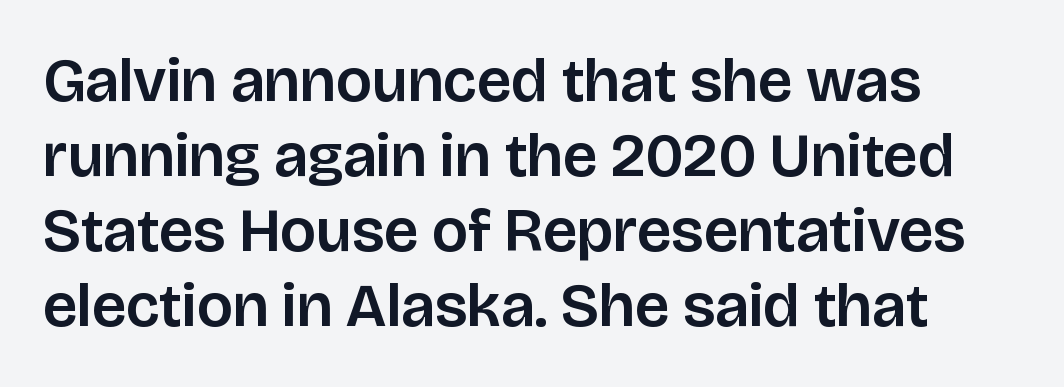
{"serif": "no", "italic": "no", "width": "normal", "stroke_contrast": "low", "x_height": "large", "monospaced": "no", "underline": "no", "align": "left", "line_spacing_ratio": 1.21, "letter_spacing": "normal", "letter_spacing_em": 0.0, "glyph_px": 62}
